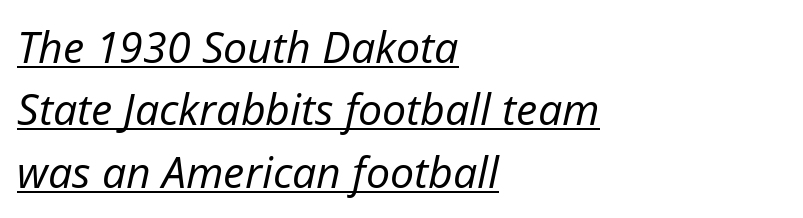
Q: Is the text bold? A: No.
Q: Is the text italic (slanted)? A: Yes, it leans right by about 12 degrees.
Q: Is the text underlined? A: Yes.
Q: How is the paragraph aligned? A: Left-aligned.
Q: Is the spacing between letters normal or unusually wide? A: Normal.
Q: Is the spacing between lines tight, normal or loose? A: Normal.
Q: Width (condensed, normal, or wide)? A: Normal.
Q: Stroke contrast? A: Low.
Q: x-height? A: Medium.
Q: Monospaced? A: No.
